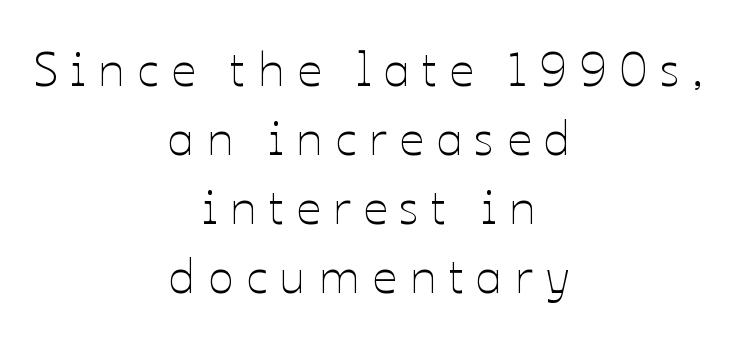
The line-height multiplier appears to be the usual default. Honestly, there is no underline to notice here at all. Do the characters align in a grid? No, the font is proportional. Glyph-to-glyph distance is far greater than everyday printed text. Upright lettering throughout.
